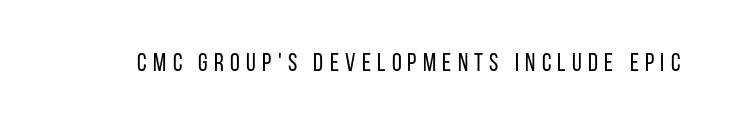
The cut favours lightness, reaching ordinary text weight at its darkest. A bare baseline throughout the passage. Tall strokes in this sample are plumb rather than angled. The tracking reads as deliberately expanded to a designer's eye.
